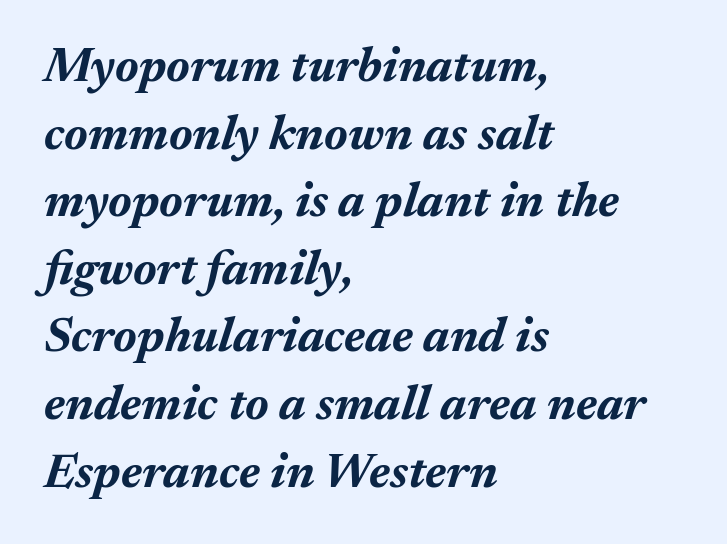
{"italic": "yes", "lean": "right", "slant_degrees": 17, "bold": "yes", "weight": "bold", "width": "normal", "stroke_contrast": "medium", "x_height": "medium", "monospaced": "no", "underline": "no", "align": "left", "line_spacing": "normal", "line_spacing_ratio": 1.38, "letter_spacing": "normal", "letter_spacing_em": 0.0, "glyph_px": 49}
